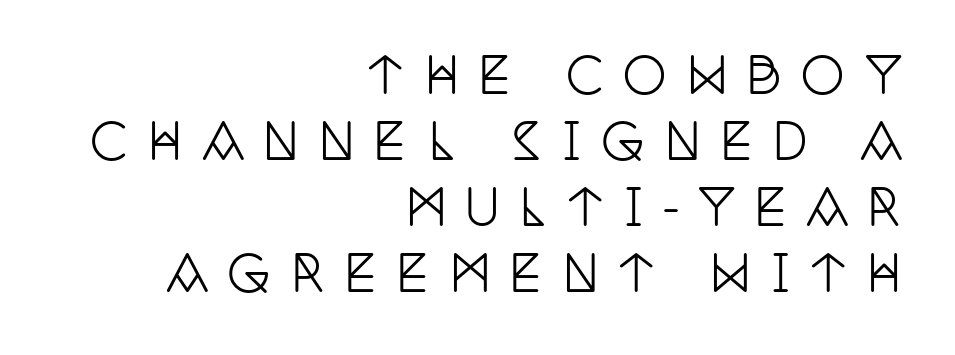
Beneath every word, the page is bare. This sample uses a serif face. Leading matches the norm, producing a regular column. This sample uses expanded letter spacing, leaving extra air between glyphs. Nope, not italic — everything's standing straight. Each letter keeps its own natural width here, so spacing adapts to shape.
